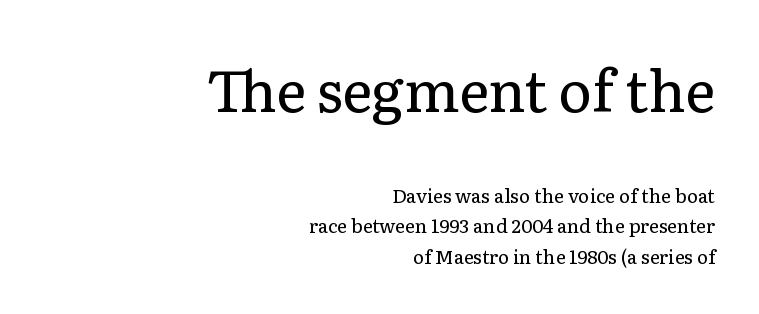
{"serif": "yes", "italic": "no", "bold": "no", "weight": "regular", "width": "normal", "stroke_contrast": "low", "x_height": "medium", "monospaced": "no", "underline": "no", "align": "right", "line_spacing": "normal", "line_spacing_ratio": 1.59, "letter_spacing": "normal", "letter_spacing_em": 0.0, "larger_block": "first", "size_ratio": 3.0, "glyph_px": 57}
